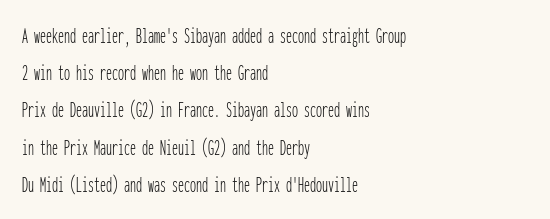
{"italic": "no", "bold": "no", "underline": "no", "align": "left", "line_spacing": "normal", "line_spacing_ratio": 1.55, "letter_spacing": "normal", "letter_spacing_em": 0.0, "glyph_px": 24}
